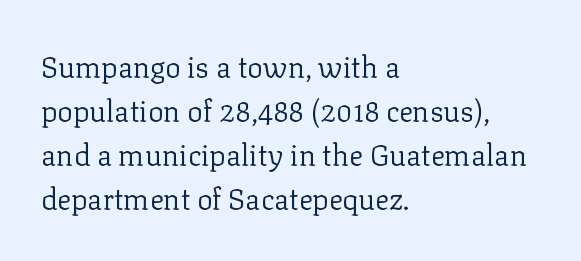
Q: Is the text bold? A: No.
Q: Is the text italic (slanted)? A: No, it is upright.
Q: Is the typeface a serif or a sans-serif typeface? A: Serif.
Q: Is the text underlined? A: No.
Q: How is the paragraph aligned? A: Left-aligned.
Q: Is the spacing between letters normal or unusually wide? A: Normal.
Q: Is the spacing between lines tight, normal or loose? A: Normal.
Q: Width (condensed, normal, or wide)? A: Normal.
Q: Stroke contrast? A: Low.
Q: x-height? A: Medium.
Q: Monospaced? A: No.
